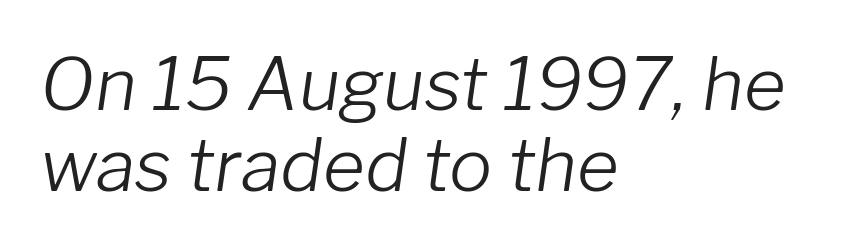
{"italic": "yes", "lean": "right", "slant_degrees": 8, "bold": "no", "weight": "light", "width": "normal", "stroke_contrast": "low", "x_height": "medium", "monospaced": "no", "underline": "no", "align": "left", "line_spacing": "tight", "line_spacing_ratio": 1.12, "letter_spacing": "normal", "letter_spacing_em": 0.0, "glyph_px": 72}
